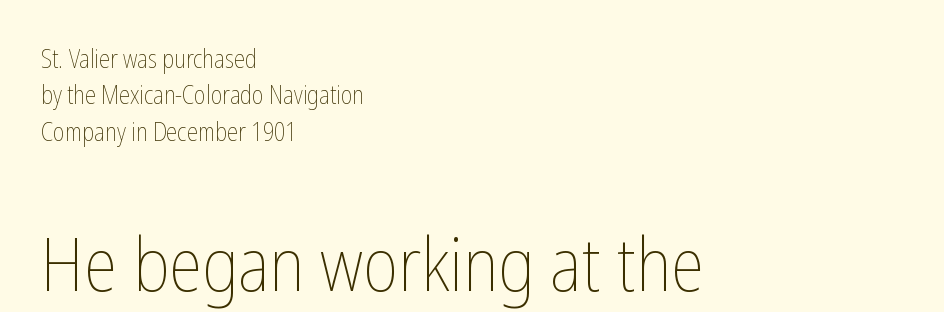
The image shows 75 px thin, condensed type, upright; set left-aligned, normal line spacing (1.46x), normal letter spacing, not underlined; the second (bottom) block is 3.0x larger; low stroke contrast and a medium x-height.
